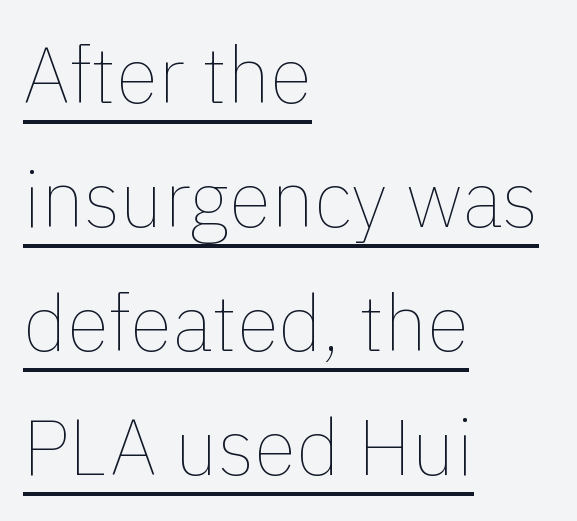
Q: Is the text bold? A: No.
Q: Is the text italic (slanted)? A: No, it is upright.
Q: Is the text underlined? A: Yes.
Q: How is the paragraph aligned? A: Left-aligned.
Q: Is the spacing between letters normal or unusually wide? A: Normal.
Q: Is the spacing between lines tight, normal or loose? A: Normal.
Q: Width (condensed, normal, or wide)? A: Normal.
Q: x-height? A: Medium.
Q: Monospaced? A: No.
